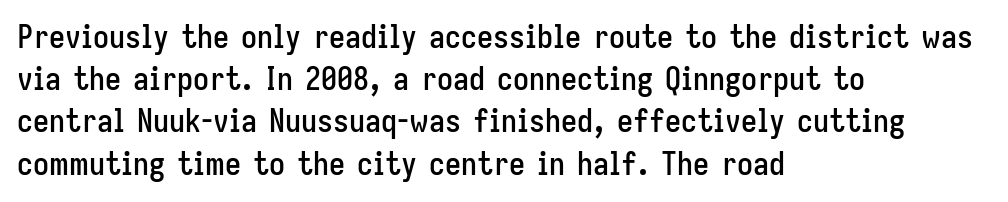
{"serif": "no", "italic": "no", "width": "condensed", "stroke_contrast": "low", "x_height": "medium", "monospaced": "no", "underline": "no", "align": "left", "line_spacing": "normal", "line_spacing_ratio": 1.32, "letter_spacing": "normal", "letter_spacing_em": 0.0, "glyph_px": 32}
